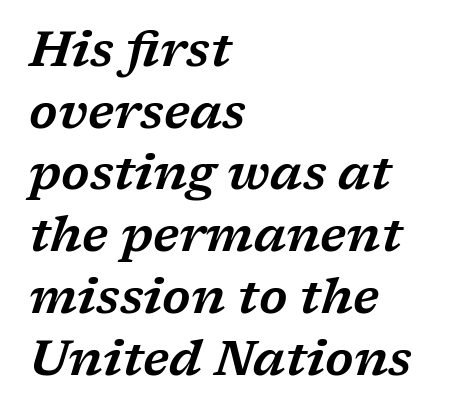
Q: Is the text italic (slanted)? A: Yes, it leans right by about 17 degrees.
Q: Is the typeface a serif or a sans-serif typeface? A: Serif.
Q: Is the text underlined? A: No.
Q: How is the paragraph aligned? A: Left-aligned.
Q: Is the spacing between letters normal or unusually wide? A: Normal.
Q: Is the spacing between lines tight, normal or loose? A: Normal.
Q: Width (condensed, normal, or wide)? A: Wide.
Q: Stroke contrast? A: Low.
Q: x-height? A: Medium.
Q: Monospaced? A: No.
